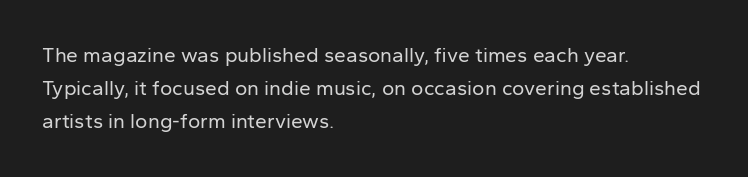
{"italic": "no", "bold": "no", "underline": "no", "align": "left", "line_spacing": "normal", "line_spacing_ratio": 1.58, "letter_spacing": "normal", "letter_spacing_em": 0.0, "glyph_px": 21}
